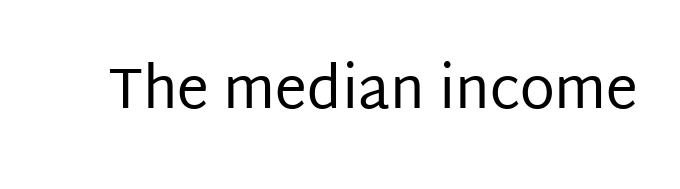
The image shows 57 px regular-weight sans-serif type, upright; set normal letter spacing, not underlined; low stroke contrast and a large x-height.
